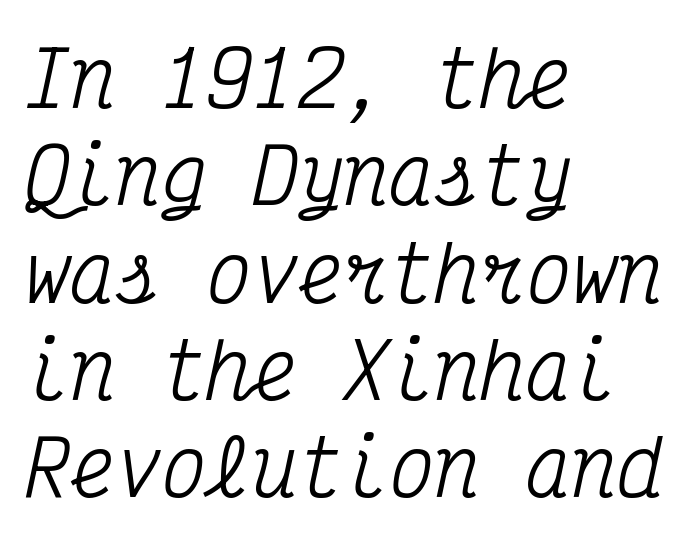
The image shows 76 px condensed serif type, italic (leaning right), monospaced; set left-aligned, normal line spacing (1.28x), normal letter spacing, not underlined; medium stroke contrast and a medium x-height.
